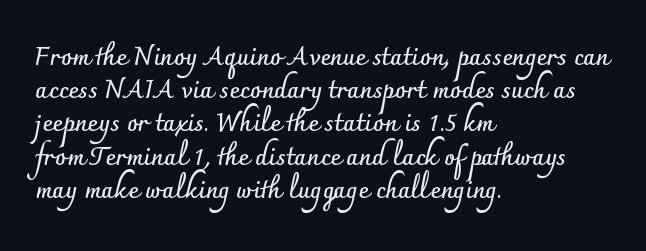
Q: Is the text bold? A: Yes.
Q: Is the text italic (slanted)? A: Yes.
Q: Is the text underlined? A: No.
Q: How is the paragraph aligned? A: Left-aligned.
Q: Is the spacing between letters normal or unusually wide? A: Normal.
Q: Is the spacing between lines tight, normal or loose? A: Normal.
